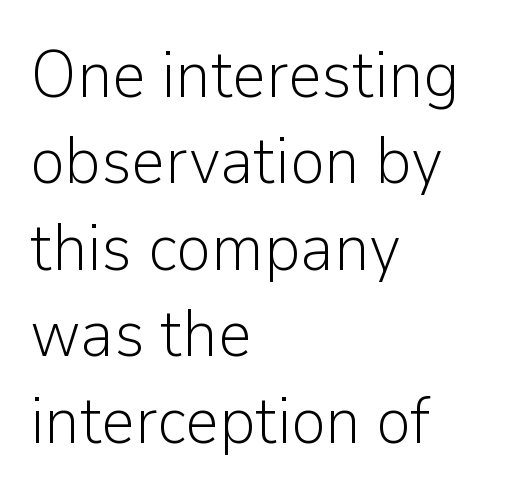
You can tell it's not italic because the verticals are truly vertical. A light-to-regular cut is what we see here. This rendering employs a face without finishing strokes, i.e., a sans-serif. The rendering anchors every line to the left-hand side.
